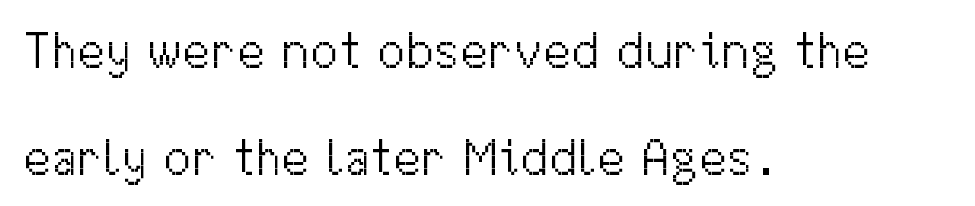
This sample has the flowing, uneven cadence of proportional lettering. Horizontal alignment here is leftward, the default for most running prose. Nope, not italic — everything's standing straight. Grotesque or geometric, the face here clearly has no serifs. The string is rendered with underlining switched off. The passage shown stacks its lines with a broad gap.
